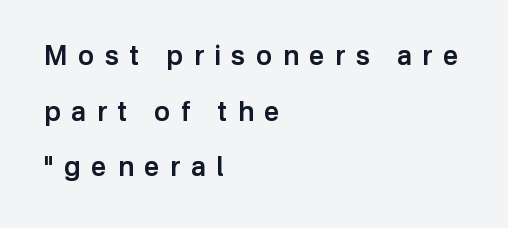
The image shows 27 px text type, upright; set left-aligned, loose line spacing (2.06x), unusually wide letter spacing (+0.39 em), not underlined.
